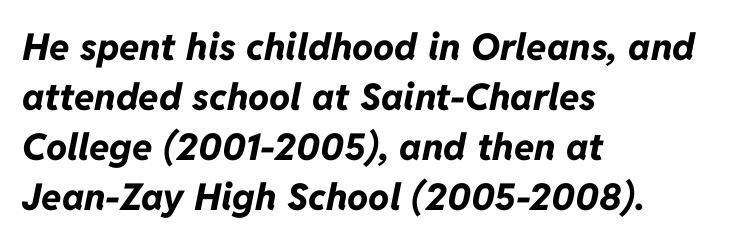
Q: Is the text bold? A: Yes.
Q: Is the text italic (slanted)? A: Yes, it leans right by about 11 degrees.
Q: Is the text underlined? A: No.
Q: How is the paragraph aligned? A: Left-aligned.
Q: Is the spacing between letters normal or unusually wide? A: Normal.
Q: Is the spacing between lines tight, normal or loose? A: Normal.
Q: Width (condensed, normal, or wide)? A: Normal.
Q: Stroke contrast? A: Low.
Q: x-height? A: Medium.
Q: Monospaced? A: No.
